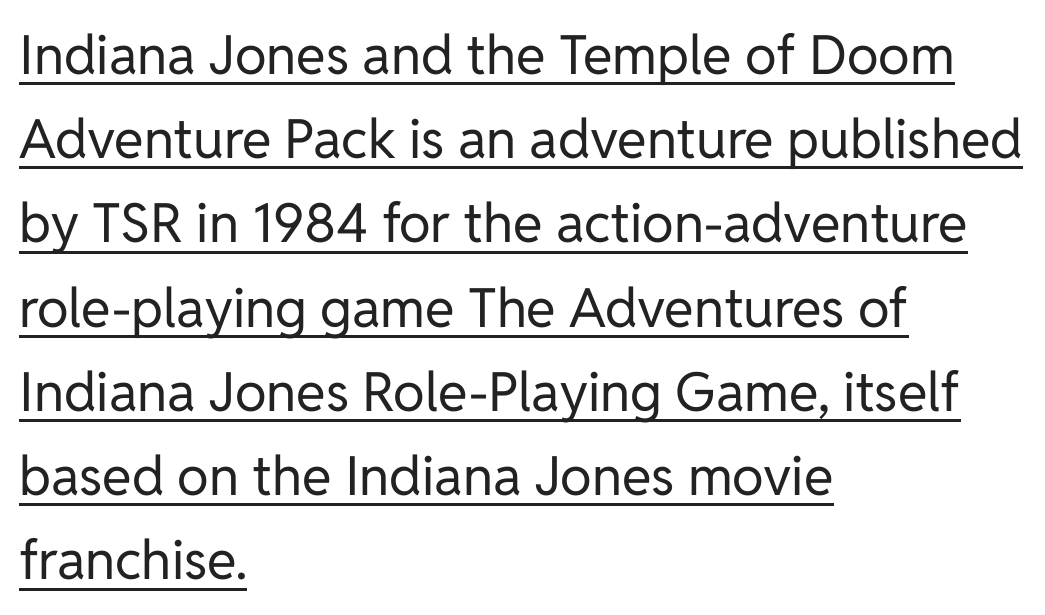
{"serif": "no", "italic": "no", "bold": "no", "weight": "regular", "width": "normal", "stroke_contrast": "low", "x_height": "medium", "monospaced": "no", "underline": "yes", "align": "left", "line_spacing": "normal", "line_spacing_ratio": 1.56, "letter_spacing": "normal", "letter_spacing_em": 0.0, "glyph_px": 54}
